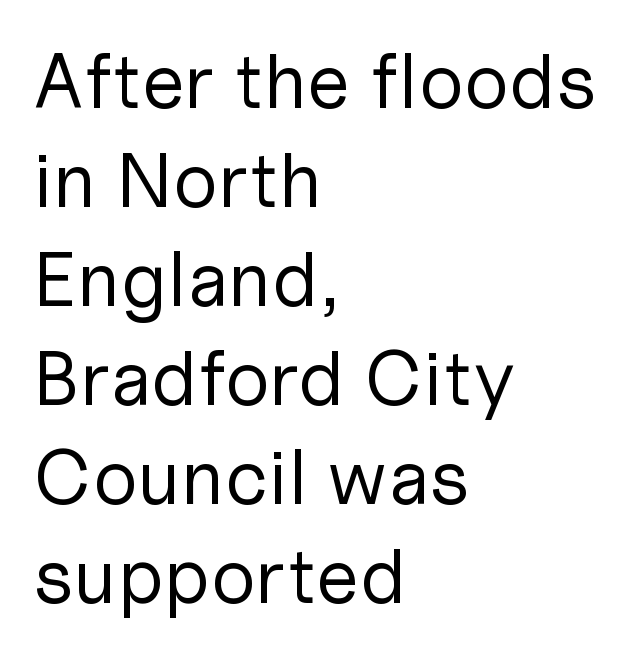
Q: Is the text bold? A: No.
Q: Is the text italic (slanted)? A: No, it is upright.
Q: Is the typeface a serif or a sans-serif typeface? A: Sans-serif.
Q: Is the text underlined? A: No.
Q: How is the paragraph aligned? A: Left-aligned.
Q: Is the spacing between letters normal or unusually wide? A: Normal.
Q: Is the spacing between lines tight, normal or loose? A: Normal.
Q: Width (condensed, normal, or wide)? A: Normal.
Q: Stroke contrast? A: Low.
Q: x-height? A: Medium.
Q: Monospaced? A: No.
